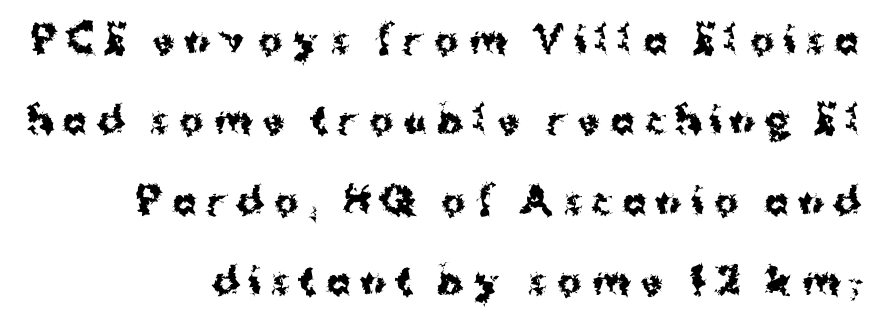
The image shows 36 px bold sans-serif type, upright; set right-aligned, loose line spacing (2.23x), unusually wide letter spacing (+0.28 em), not underlined; medium stroke contrast and a medium x-height.
